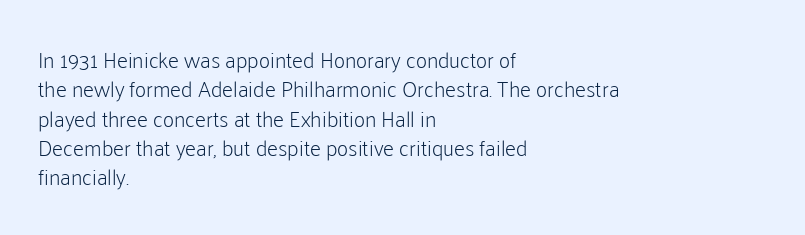
Q: Is the text bold? A: No.
Q: Is the text italic (slanted)? A: No, it is upright.
Q: Is the text underlined? A: No.
Q: How is the paragraph aligned? A: Left-aligned.
Q: Is the spacing between letters normal or unusually wide? A: Normal.
Q: Is the spacing between lines tight, normal or loose? A: Normal.
